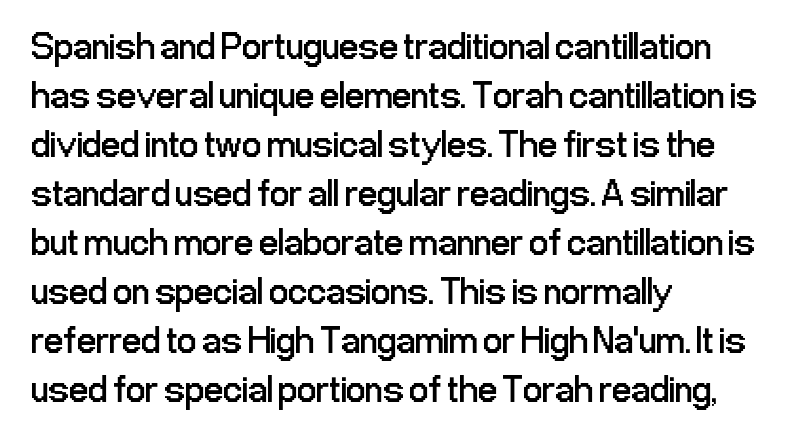
The image shows 38 px regular-weight, condensed sans-serif type, upright; set left-aligned, normal line spacing (1.29x), normal letter spacing, not underlined; low stroke contrast and a medium x-height.
